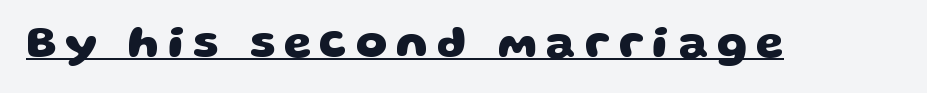
The image shows 45 px heavy, wide sans-serif type; set underlined; low stroke contrast and a large x-height.
